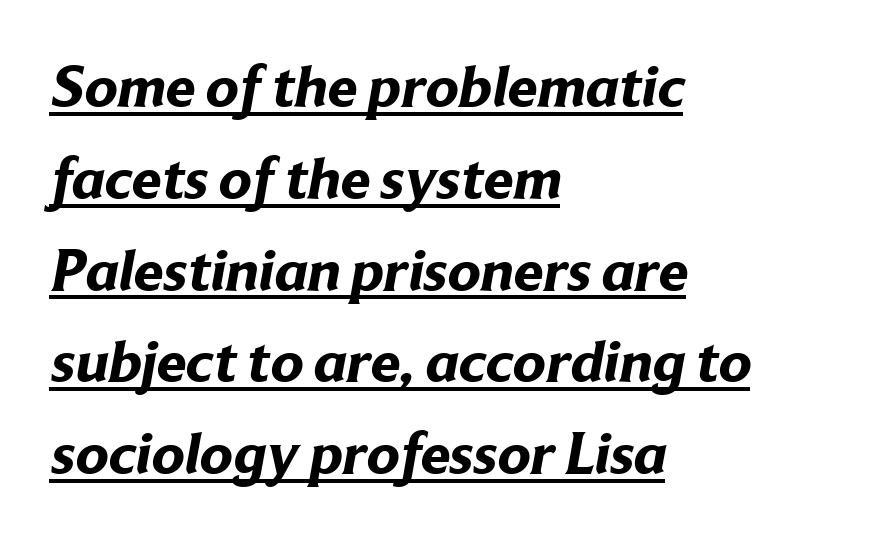
The image shows 60 px bold sans-serif type; set left-aligned, normal line spacing (1.53x), normal letter spacing, underlined; low stroke contrast and a medium x-height.
